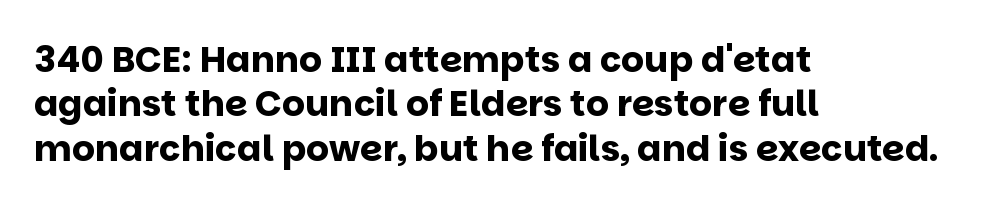
Q: Is the text bold? A: Yes.
Q: Is the text italic (slanted)? A: No, it is upright.
Q: Is the typeface a serif or a sans-serif typeface? A: Sans-serif.
Q: Is the text underlined? A: No.
Q: How is the paragraph aligned? A: Left-aligned.
Q: Is the spacing between letters normal or unusually wide? A: Normal.
Q: Width (condensed, normal, or wide)? A: Normal.
Q: Stroke contrast? A: Low.
Q: x-height? A: Large.
Q: Monospaced? A: No.
